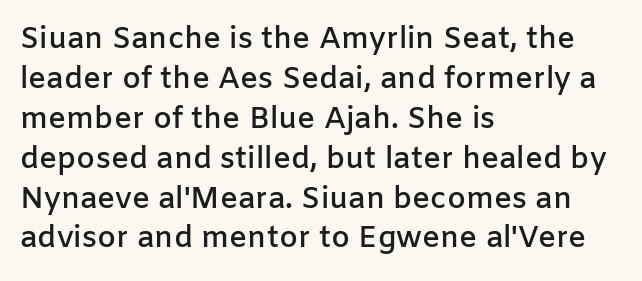
The image shows 30 px semibold sans-serif type, upright; set left-aligned, normal line spacing (1.33x), normal letter spacing, not underlined; low stroke contrast and a medium x-height.
